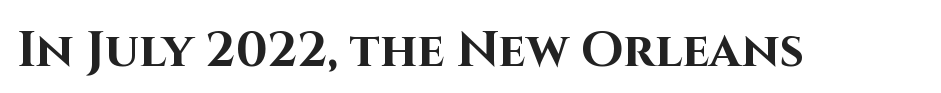
{"serif": "no", "italic": "no", "bold": "yes", "weight": "bold", "width": "normal", "stroke_contrast": "high", "x_height": "large", "monospaced": "no", "underline": "no", "letter_spacing": "normal", "letter_spacing_em": 0.0, "glyph_px": 49}
